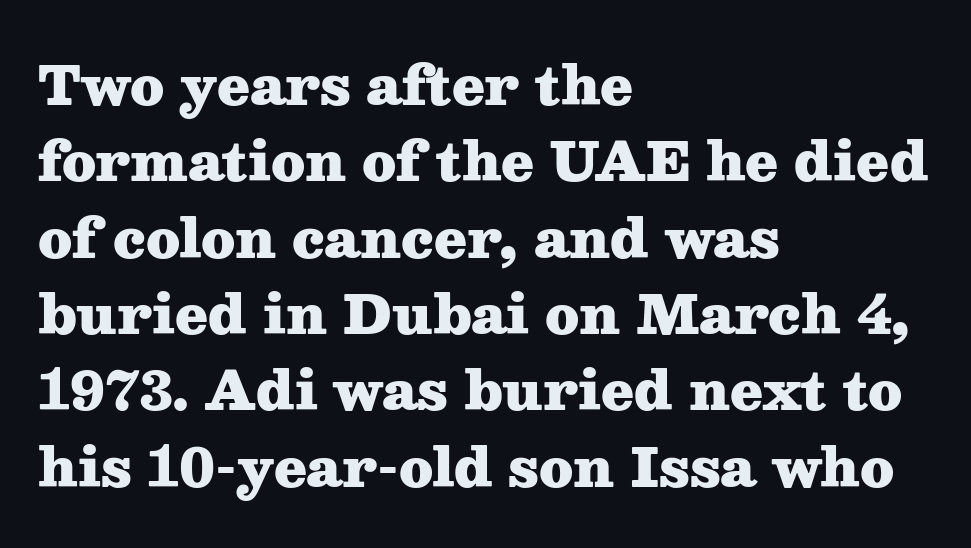
{"serif": "yes", "italic": "no", "bold": "yes", "weight": "heavy", "width": "wide", "stroke_contrast": "medium", "x_height": "medium", "monospaced": "no", "underline": "no", "align": "left", "line_spacing": "normal", "line_spacing_ratio": 1.44, "letter_spacing": "normal", "letter_spacing_em": 0.0, "glyph_px": 53}
